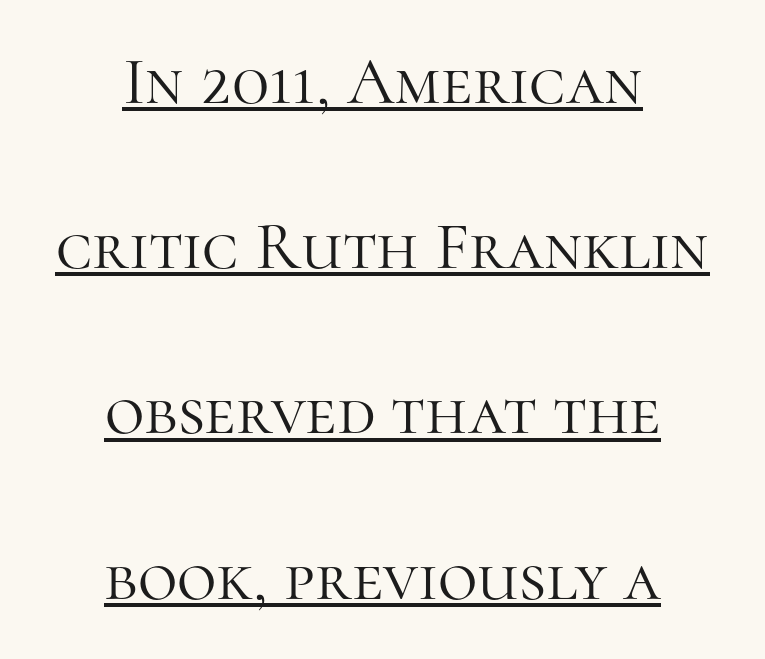
Q: Is the text bold? A: No.
Q: Is the text italic (slanted)? A: No, it is upright.
Q: Is the typeface a serif or a sans-serif typeface? A: Serif.
Q: Is the text underlined? A: Yes.
Q: How is the paragraph aligned? A: Centered.
Q: Is the spacing between letters normal or unusually wide? A: Normal.
Q: Is the spacing between lines tight, normal or loose? A: Loose.
Q: Width (condensed, normal, or wide)? A: Normal.
Q: Stroke contrast? A: High.
Q: x-height? A: Medium.
Q: Monospaced? A: No.
